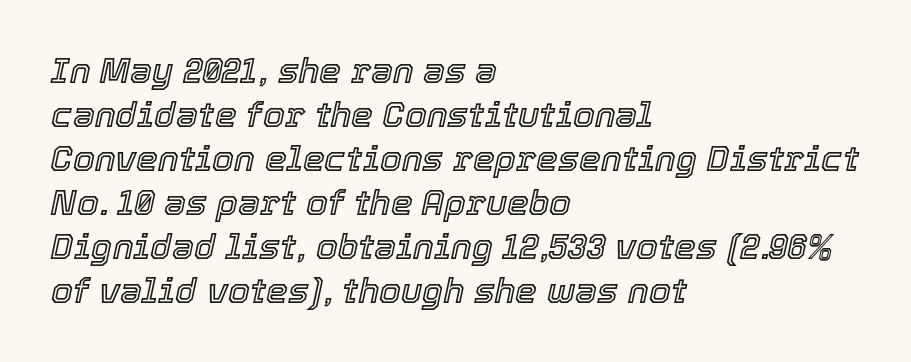
Q: Is the text italic (slanted)? A: Yes, it leans right by about 12 degrees.
Q: Is the text underlined? A: No.
Q: How is the paragraph aligned? A: Left-aligned.
Q: Is the spacing between letters normal or unusually wide? A: Normal.
Q: Is the spacing between lines tight, normal or loose? A: Normal.
Q: Width (condensed, normal, or wide)? A: Normal.
Q: x-height? A: Medium.
Q: Monospaced? A: No.
